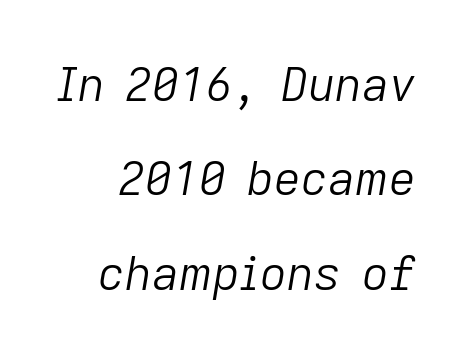
The image shows 47 px light type, italic (leaning right); set loose line spacing (2.01x), normal letter spacing, not underlined; low stroke contrast and a medium x-height.
